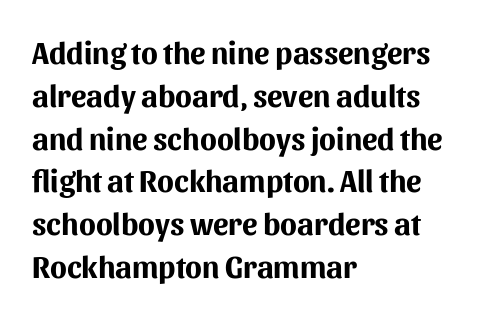
Tracking here is standard; glyphs follow each other at the usual distance. Heavy, bold letterforms. Does the leading feel generous? No, just average. A typesetter would call this proportional, since set widths differ per character.
